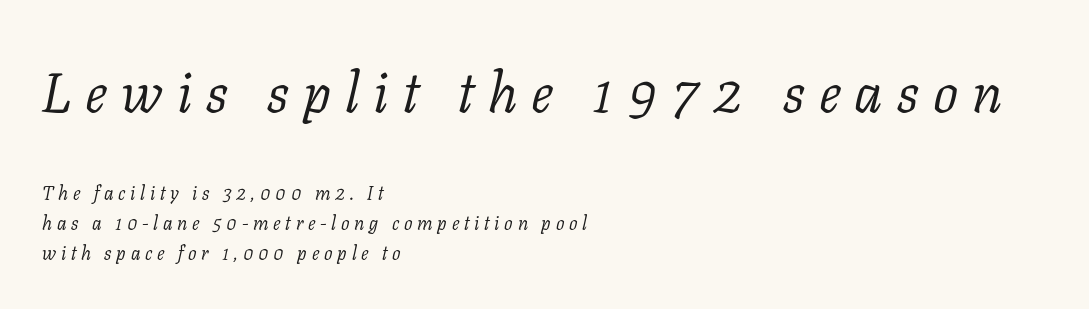
{"serif": "yes", "italic": "yes", "lean": "right", "slant_degrees": 11, "bold": "no", "weight": "light", "width": "normal", "stroke_contrast": "low", "x_height": "medium", "monospaced": "no", "underline": "no", "align": "left", "line_spacing": "normal", "line_spacing_ratio": 1.59, "letter_spacing": "wide", "letter_spacing_em": 0.25, "larger_block": "first", "size_ratio": 2.95, "glyph_px": 56}
